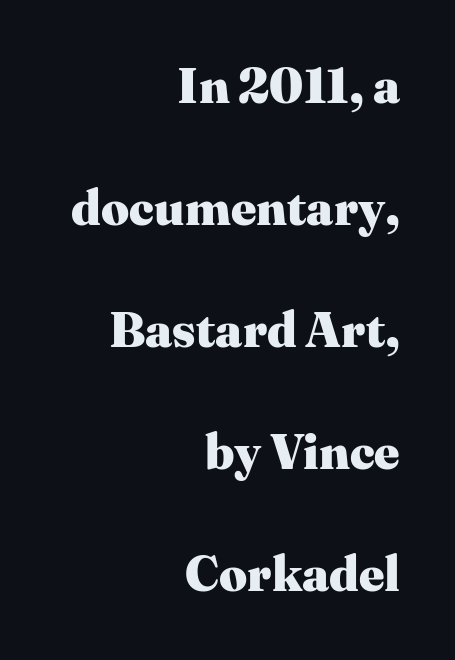
{"serif": "yes", "italic": "no", "bold": "yes", "weight": "heavy", "width": "normal", "stroke_contrast": "medium", "x_height": "medium", "monospaced": "no", "underline": "no", "align": "right", "line_spacing": "loose", "line_spacing_ratio": 2.49, "letter_spacing": "normal", "letter_spacing_em": 0.0, "glyph_px": 49}
